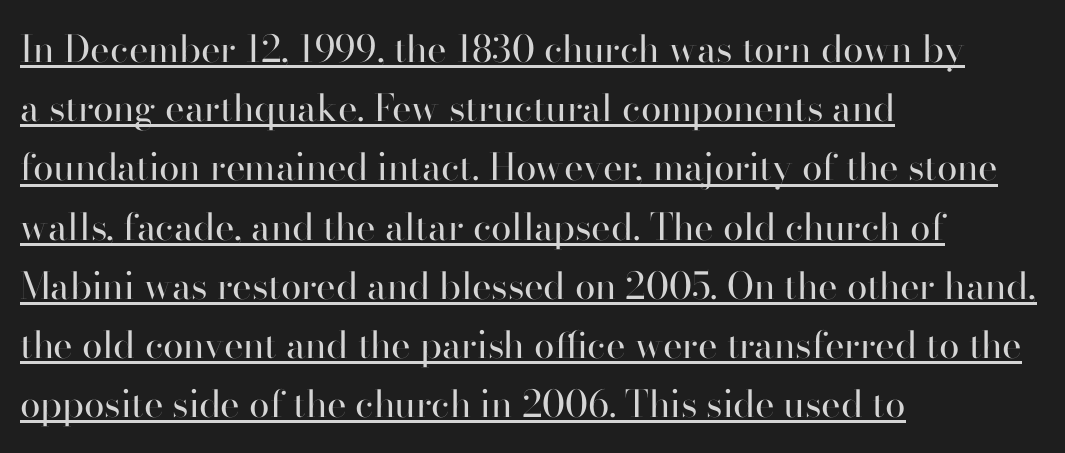
Q: Is the text bold? A: No.
Q: Is the text italic (slanted)? A: No, it is upright.
Q: Is the typeface a serif or a sans-serif typeface? A: Sans-serif.
Q: Is the text underlined? A: Yes.
Q: How is the paragraph aligned? A: Left-aligned.
Q: Is the spacing between letters normal or unusually wide? A: Normal.
Q: Is the spacing between lines tight, normal or loose? A: Normal.
Q: Width (condensed, normal, or wide)? A: Normal.
Q: Stroke contrast? A: High.
Q: x-height? A: Small.
Q: Monospaced? A: No.
